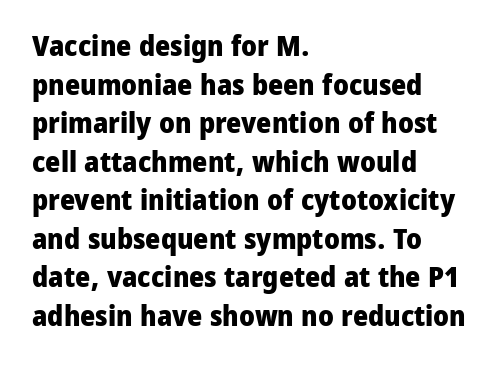
The image shows 29 px heavy sans-serif type, upright; set left-aligned, normal line spacing (1.33x), normal letter spacing, not underlined; low stroke contrast and a medium x-height.
